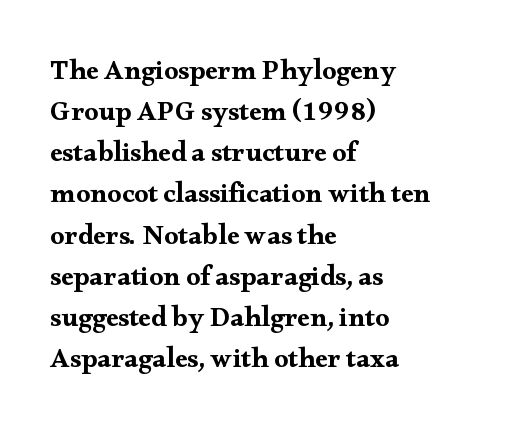
This sample uses plain, unmodified letter spacing. This sample uses an upright cut, with every glyph sitting square on the baseline. Each row of text sits above clean, open space. The space between consecutive lines is moderate. A classic flush-left, rag-right setting is used for this passage.
